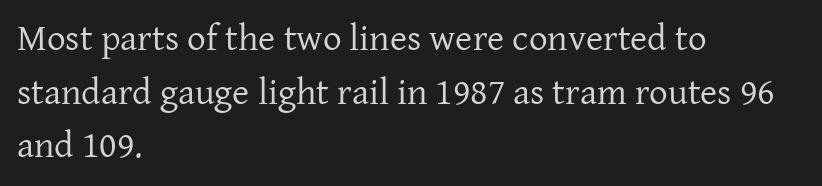
Here the designer chose a conventional face with non-uniform glyph widths. If you drew a ruler down the left edge, every line would touch it. The passage shown is typeset with a serif family. Decoration check: the copy has no underline. No chunkiness to these letters — they're not bold.
